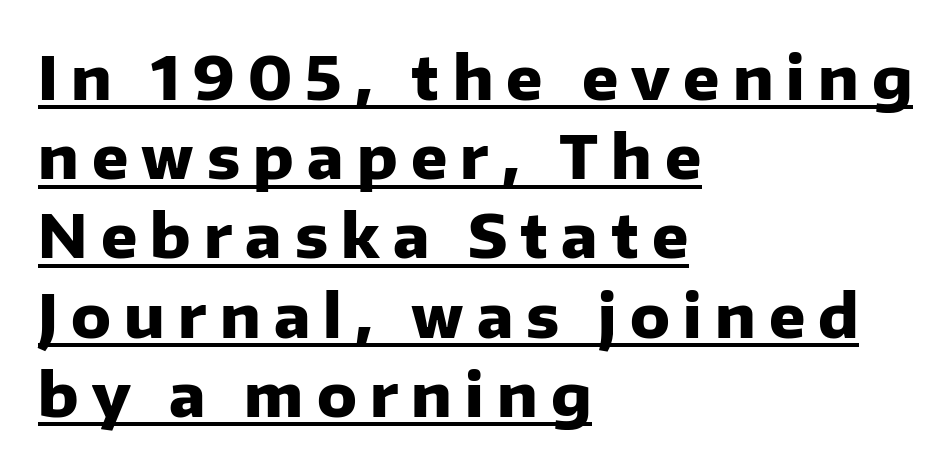
Q: Is the text bold? A: Yes.
Q: Is the text italic (slanted)? A: No, it is upright.
Q: Is the typeface a serif or a sans-serif typeface? A: Sans-serif.
Q: Is the text underlined? A: Yes.
Q: How is the paragraph aligned? A: Left-aligned.
Q: Is the spacing between letters normal or unusually wide? A: Unusually wide.
Q: Is the spacing between lines tight, normal or loose? A: Normal.
Q: Width (condensed, normal, or wide)? A: Normal.
Q: Stroke contrast? A: Low.
Q: x-height? A: Medium.
Q: Monospaced? A: No.
